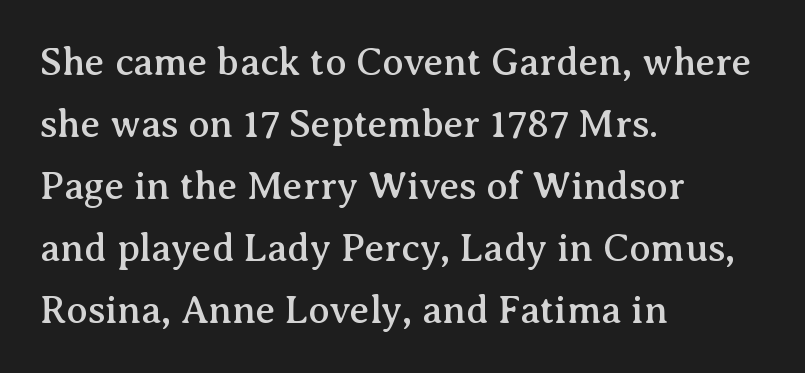
Q: Is the text italic (slanted)? A: No, it is upright.
Q: Is the typeface a serif or a sans-serif typeface? A: Serif.
Q: Is the text underlined? A: No.
Q: How is the paragraph aligned? A: Left-aligned.
Q: Is the spacing between letters normal or unusually wide? A: Normal.
Q: Is the spacing between lines tight, normal or loose? A: Normal.
Q: Width (condensed, normal, or wide)? A: Normal.
Q: Stroke contrast? A: Medium.
Q: x-height? A: Medium.
Q: Monospaced? A: No.
